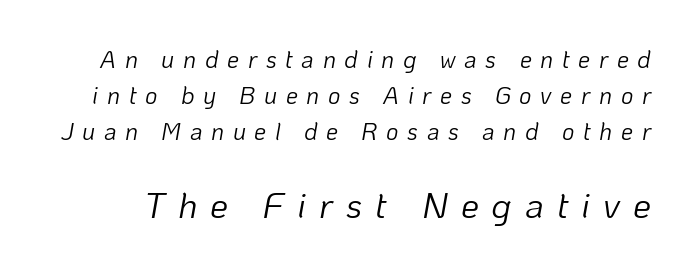
Proportional: the letters do not fall into vertical columns. The passage shown has open, widely tracked lettering throughout. When letters slant like this, we call the style italic. Stroke mass is kept to a normal reading level or below.
